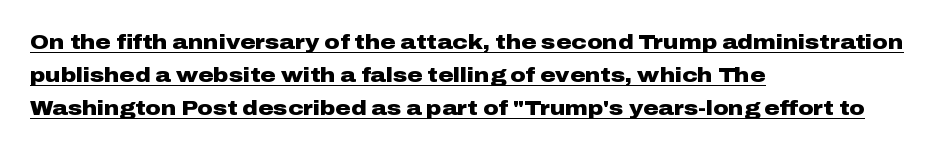
The image shows 21 px bold type, upright; set left-aligned, normal line spacing (1.58x), normal letter spacing, underlined.
